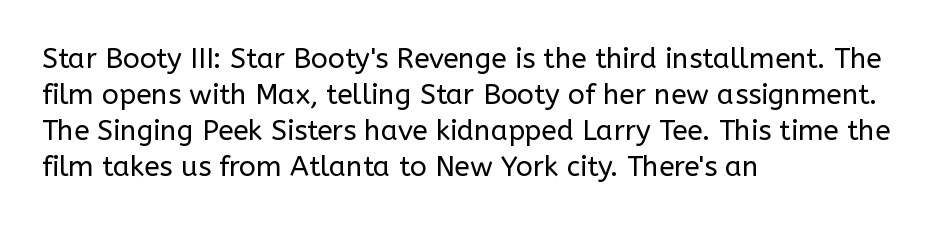
{"serif": "no", "italic": "no", "bold": "no", "weight": "regular", "width": "normal", "stroke_contrast": "low", "x_height": "medium", "monospaced": "no", "underline": "no", "align": "left", "line_spacing": "normal", "line_spacing_ratio": 1.28, "letter_spacing": "normal", "letter_spacing_em": 0.0, "glyph_px": 28}
